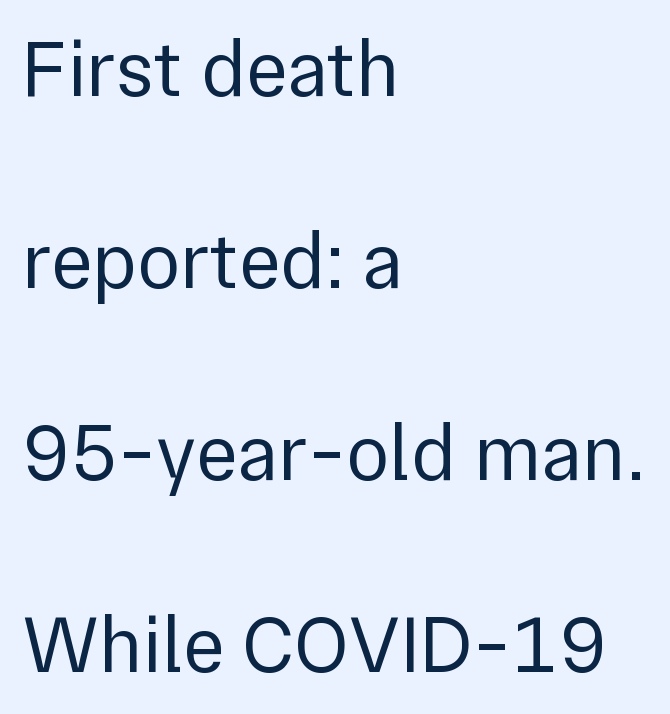
The image shows 80 px regular-weight sans-serif type, upright; set left-aligned, loose line spacing (2.4x), normal letter spacing, not underlined; a medium x-height.
